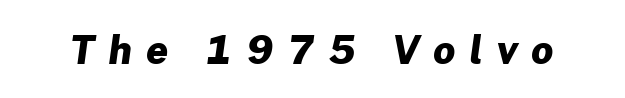
The image shows 38 px heavy sans-serif type; set unusually wide letter spacing (+0.37 em), not underlined; low stroke contrast and a medium x-height.
